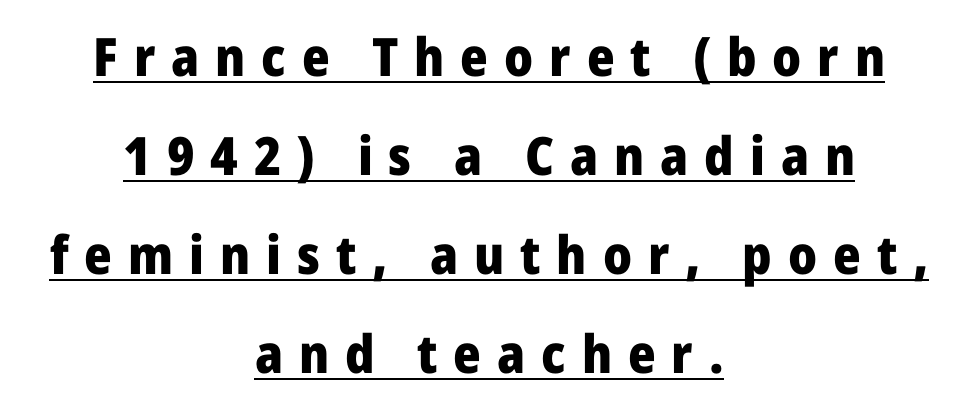
{"serif": "no", "italic": "no", "bold": "yes", "weight": "heavy", "width": "normal", "stroke_contrast": "low", "x_height": "medium", "monospaced": "no", "underline": "yes", "align": "center", "line_spacing_ratio": 1.87, "letter_spacing": "wide", "letter_spacing_em": 0.3, "glyph_px": 53}
